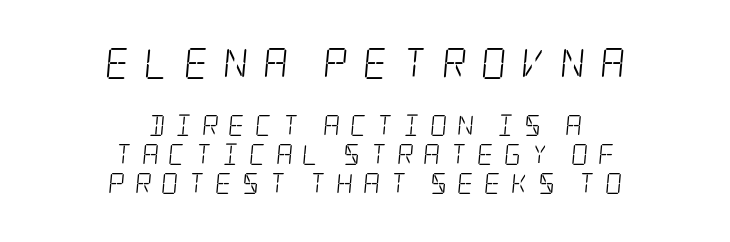
Stem width sits at or under what a default text font uses. This rendering widens character spacing well past its baseline value. A student would call this center alignment; a typographer would say set centered. The zone under the glyphs is completely vacant. Is this a sans? No — the strokes have serifs.
